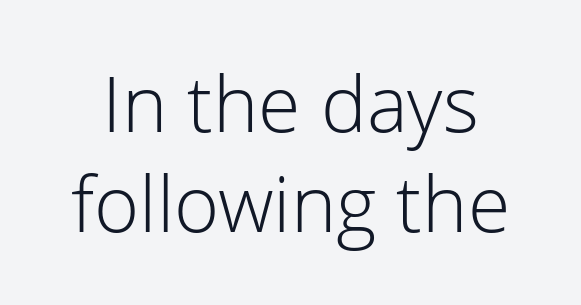
The image shows 77 px light sans-serif type, upright; set normal line spacing (1.3x), normal letter spacing, not underlined; low stroke contrast and a medium x-height.
